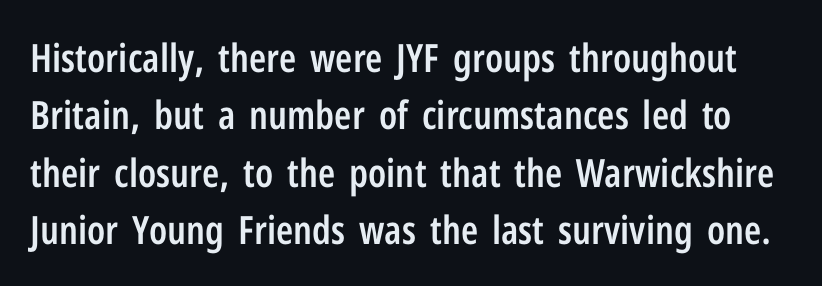
{"serif": "no", "italic": "no", "bold": "semi", "weight": "semibold", "width": "condensed", "stroke_contrast": "low", "x_height": "medium", "monospaced": "no", "underline": "no", "line_spacing": "normal", "line_spacing_ratio": 1.47, "letter_spacing": "normal", "letter_spacing_em": 0.0, "glyph_px": 39}
